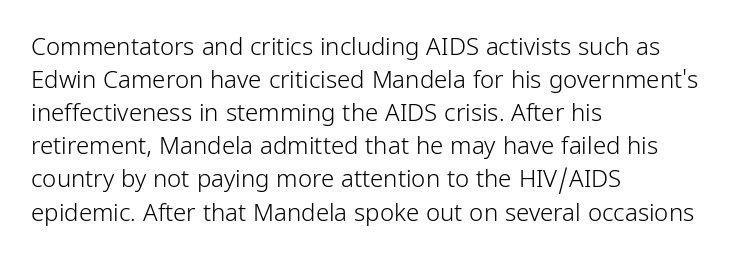
Horizontally, the lines are justified to the leading edge only. A roman cut, with each character standing at attention. The lines sit at an ordinary, default distance from one another. The font sits on the lighter half of the weight spectrum, regular included. Just letters on the line, the space beneath them empty. Standard letterfit; no display-style spreading of the glyphs.
